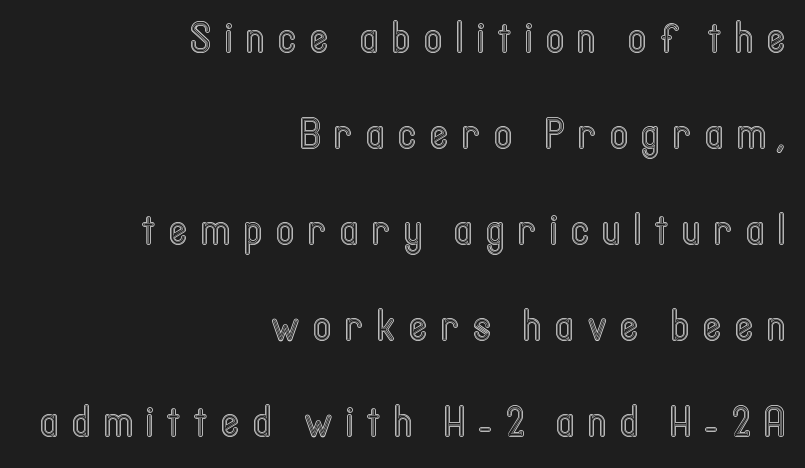
Q: Is the text italic (slanted)? A: No, it is upright.
Q: Is the text underlined? A: No.
Q: How is the paragraph aligned? A: Right-aligned.
Q: Is the spacing between letters normal or unusually wide? A: Unusually wide.
Q: Is the spacing between lines tight, normal or loose? A: Loose.
Q: Width (condensed, normal, or wide)? A: Condensed.
Q: x-height? A: Medium.
Q: Monospaced? A: No.
